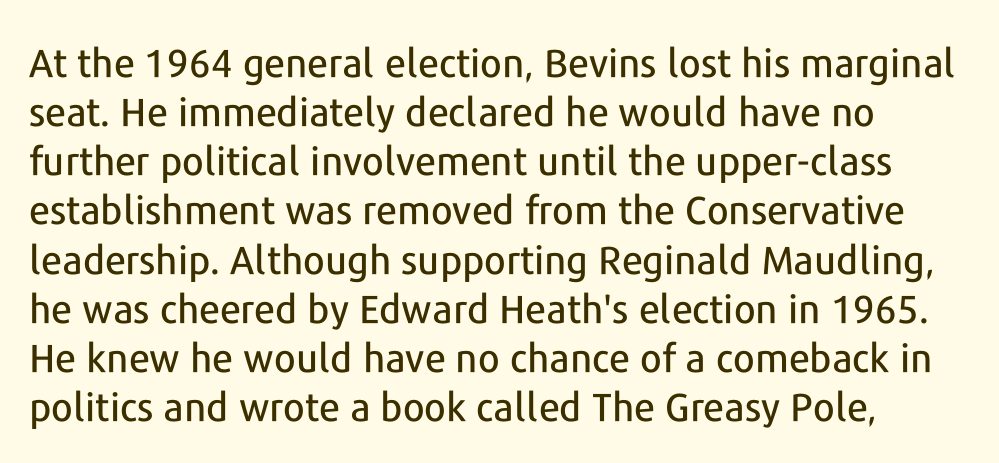
Q: Is the text italic (slanted)? A: No, it is upright.
Q: Is the typeface a serif or a sans-serif typeface? A: Sans-serif.
Q: Is the text underlined? A: No.
Q: How is the paragraph aligned? A: Left-aligned.
Q: Is the spacing between letters normal or unusually wide? A: Normal.
Q: Is the spacing between lines tight, normal or loose? A: Normal.
Q: Width (condensed, normal, or wide)? A: Normal.
Q: Stroke contrast? A: Low.
Q: x-height? A: Medium.
Q: Monospaced? A: No.
